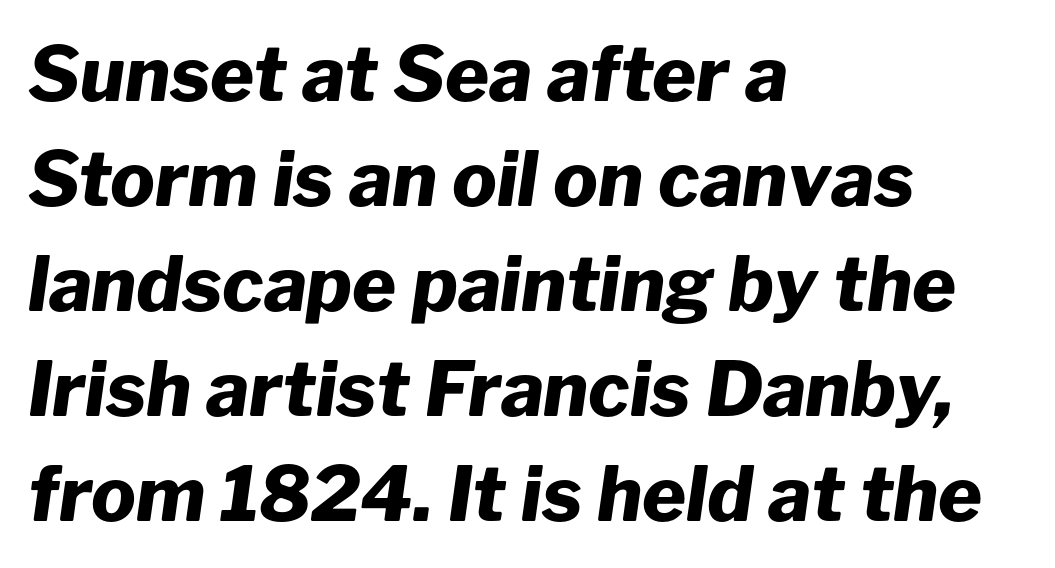
Q: Is the text bold? A: Yes.
Q: Is the text italic (slanted)? A: Yes, it leans right by about 8 degrees.
Q: Is the text underlined? A: No.
Q: How is the paragraph aligned? A: Left-aligned.
Q: Is the spacing between letters normal or unusually wide? A: Normal.
Q: Is the spacing between lines tight, normal or loose? A: Normal.
Q: Width (condensed, normal, or wide)? A: Normal.
Q: Stroke contrast? A: Low.
Q: x-height? A: Medium.
Q: Monospaced? A: No.
